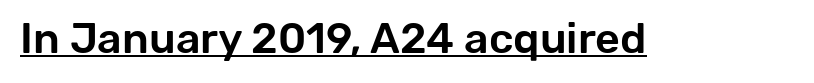
The image shows 43 px sans-serif type, upright; set normal letter spacing, underlined; low stroke contrast and a medium x-height.
